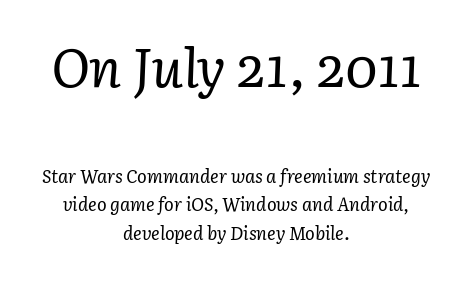
{"serif": "yes", "italic": "yes", "lean": "right", "slant_degrees": 3, "bold": "no", "weight": "regular", "width": "normal", "stroke_contrast": "low", "x_height": "medium", "monospaced": "no", "underline": "no", "align": "center", "line_spacing": "normal", "line_spacing_ratio": 1.6, "letter_spacing": "normal", "letter_spacing_em": 0.0, "larger_block": "first", "size_ratio": 3.0, "glyph_px": 54}
